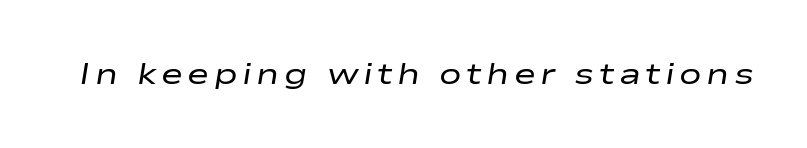
Looking at the ascenders, they clearly lean. No word sits above an underline. Do the characters align in a grid? No, the font is proportional. No heavy texture on the line: the type isn't bold.
